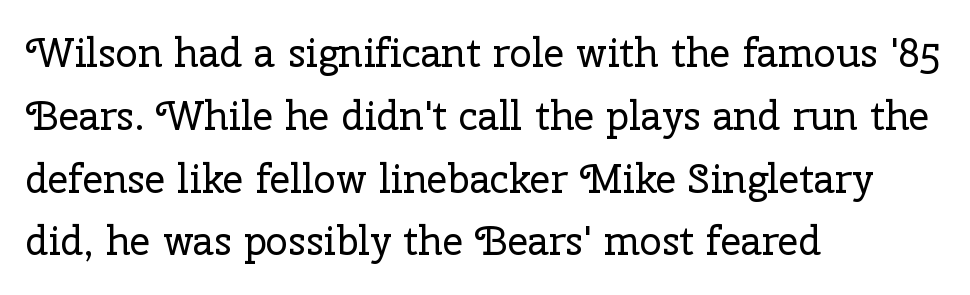
{"serif": "yes", "italic": "no", "bold": "no", "weight": "regular", "width": "normal", "stroke_contrast": "low", "x_height": "medium", "monospaced": "no", "underline": "no", "align": "left", "line_spacing": "normal", "line_spacing_ratio": 1.57, "letter_spacing": "normal", "letter_spacing_em": 0.0, "glyph_px": 40}
